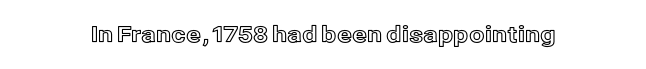
Q: Is the text italic (slanted)? A: No, it is upright.
Q: Is the text underlined? A: No.
Q: Is the spacing between letters normal or unusually wide? A: Normal.
